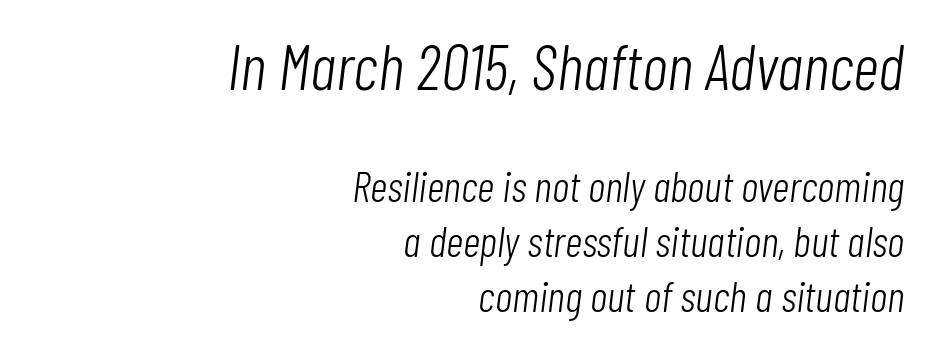
Q: Is the text bold? A: No.
Q: Is the text italic (slanted)? A: Yes, it leans right by about 7 degrees.
Q: Is the text underlined? A: No.
Q: How is the paragraph aligned? A: Right-aligned.
Q: Is the spacing between letters normal or unusually wide? A: Normal.
Q: Is the spacing between lines tight, normal or loose? A: Normal.
Q: Which block of text is set in a larger size, the first (top) or the second (bottom)? A: The first (top) one.
Q: Width (condensed, normal, or wide)? A: Condensed.
Q: Stroke contrast? A: Low.
Q: x-height? A: Medium.
Q: Monospaced? A: No.
